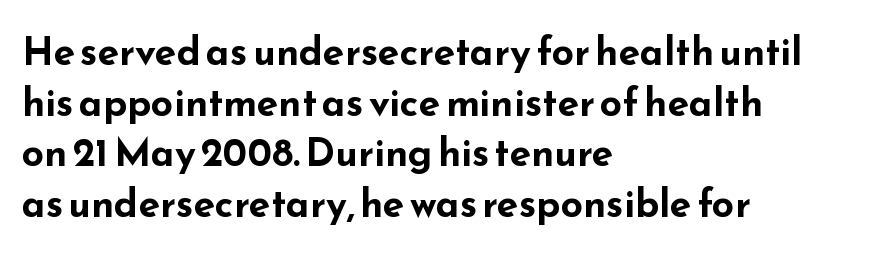
Q: Is the text bold? A: Yes.
Q: Is the text italic (slanted)? A: No, it is upright.
Q: Is the typeface a serif or a sans-serif typeface? A: Sans-serif.
Q: Is the text underlined? A: No.
Q: How is the paragraph aligned? A: Left-aligned.
Q: Is the spacing between letters normal or unusually wide? A: Normal.
Q: Is the spacing between lines tight, normal or loose? A: Normal.
Q: Width (condensed, normal, or wide)? A: Wide.
Q: Stroke contrast? A: Low.
Q: x-height? A: Small.
Q: Monospaced? A: No.
